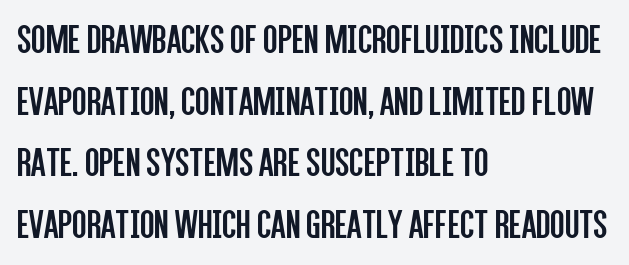
The image shows 42 px regular-weight, condensed sans-serif type, upright; set left-aligned, normal line spacing (1.47x), normal letter spacing, not underlined; low stroke contrast and a large x-height.
